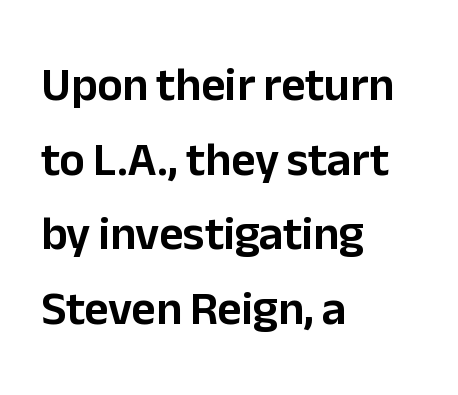
Inter-character spacing is left at the font's built-in metrics. Each line starts at the same left margin while the right side varies. The axis of the letterforms is exactly vertical. Regarding leading, the lines here are spaced in the standard way. Character widths vary here, with narrow letters taking less room than wide ones.
